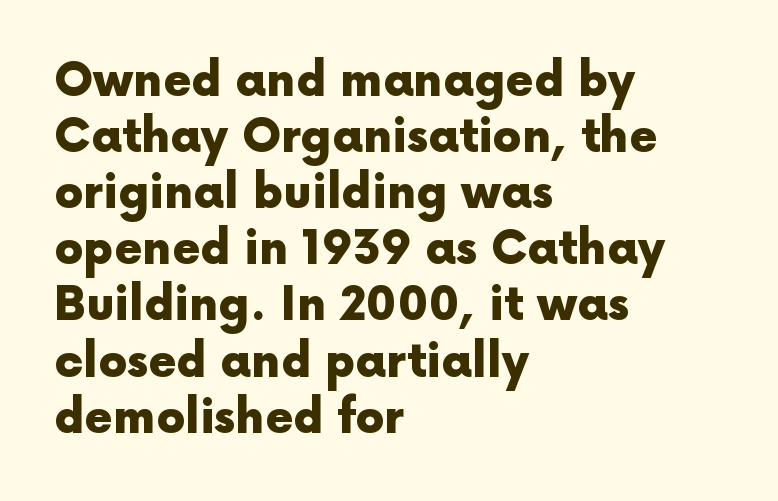
The image shows 46 px heavy sans-serif type, upright; set left-aligned, line spacing 1.22x, normal letter spacing, not underlined; a medium x-height.
